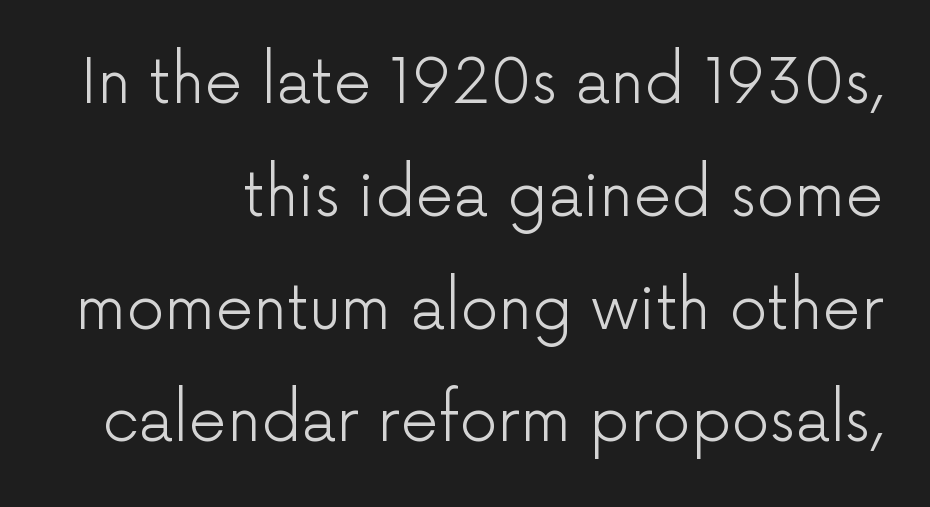
The image shows 60 px light sans-serif type, upright; set right-aligned, line spacing 1.88x, normal letter spacing, not underlined; low stroke contrast and a medium x-height.
